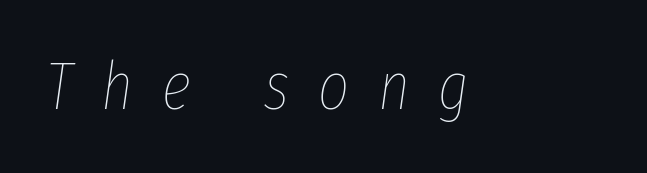
The image shows 67 px thin, condensed type, italic (leaning right); set unusually wide letter spacing (+0.43 em), not underlined; low stroke contrast and a medium x-height.
